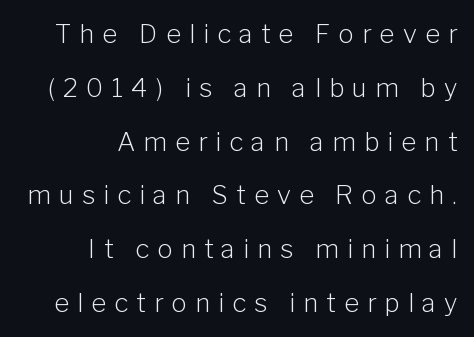
{"italic": "no", "bold": "no", "underline": "no", "align": "right", "line_spacing": "loose", "line_spacing_ratio": 2.07, "letter_spacing": "wide", "letter_spacing_em": 0.31, "glyph_px": 26}
